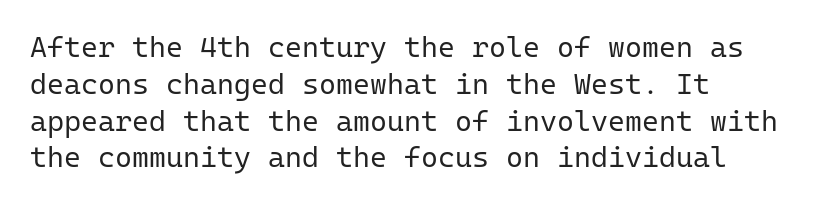
Q: Is the text bold? A: No.
Q: Is the text italic (slanted)? A: No, it is upright.
Q: Is the typeface a serif or a sans-serif typeface? A: Sans-serif.
Q: Is the text underlined? A: No.
Q: How is the paragraph aligned? A: Left-aligned.
Q: Is the spacing between letters normal or unusually wide? A: Normal.
Q: Is the spacing between lines tight, normal or loose? A: Normal.
Q: Width (condensed, normal, or wide)? A: Normal.
Q: Stroke contrast? A: Low.
Q: x-height? A: Medium.
Q: Monospaced? A: Yes.
